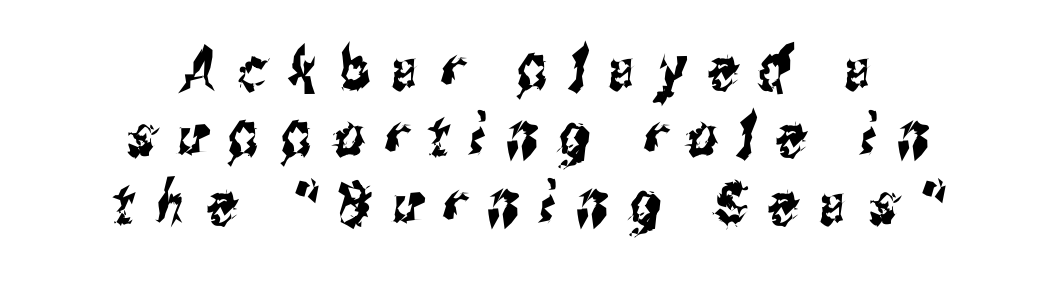
Q: Is the typeface a serif or a sans-serif typeface? A: Sans-serif.
Q: Is the text underlined? A: No.
Q: How is the paragraph aligned? A: Centered.
Q: Is the spacing between letters normal or unusually wide? A: Unusually wide.
Q: Is the spacing between lines tight, normal or loose? A: Tight.
Q: Width (condensed, normal, or wide)? A: Condensed.
Q: Stroke contrast? A: Medium.
Q: x-height? A: Medium.
Q: Monospaced? A: No.
